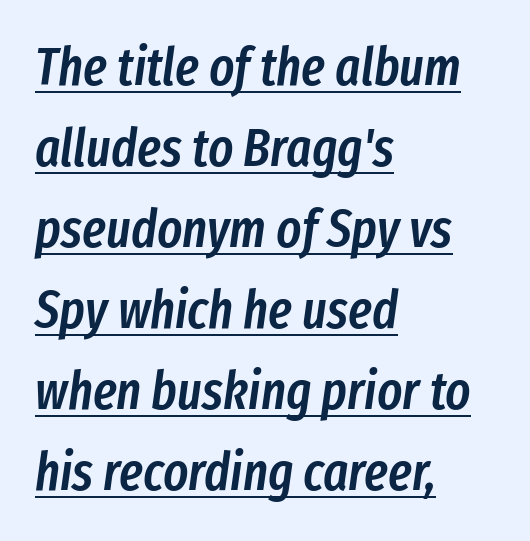
{"italic": "yes", "lean": "right", "slant_degrees": 8, "bold": "semi", "weight": "semibold", "width": "condensed", "stroke_contrast": "low", "x_height": "medium", "monospaced": "no", "underline": "yes", "align": "left", "line_spacing": "normal", "line_spacing_ratio": 1.53, "letter_spacing": "normal", "letter_spacing_em": 0.0, "glyph_px": 53}
